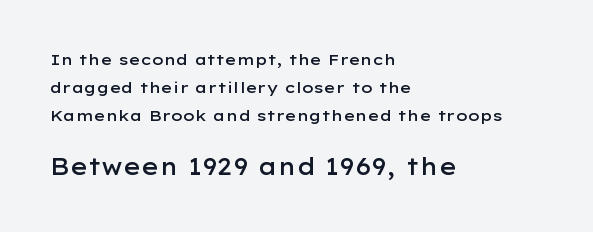
Q: Is the text bold? A: Semi-bold.
Q: Is the text italic (slanted)? A: No, it is upright.
Q: Is the text underlined? A: No.
Q: How is the paragraph aligned? A: Left-aligned.
Q: Is the spacing between letters normal or unusually wide? A: Normal.
Q: Which block of text is set in a larger size, the first (top) or the second (bottom)? A: The second (bottom) one.
